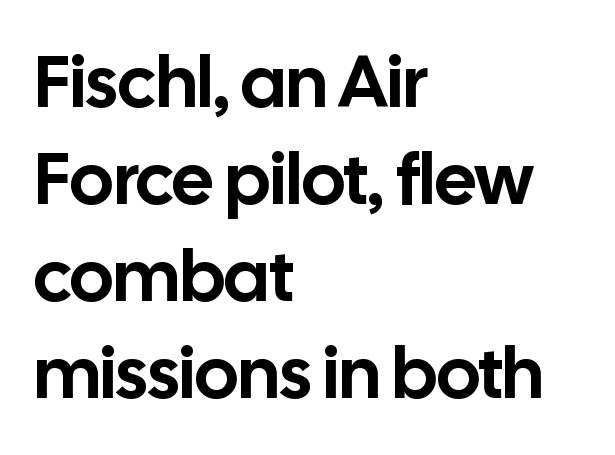
{"serif": "no", "italic": "no", "width": "normal", "stroke_contrast": "low", "x_height": "medium", "monospaced": "no", "underline": "no", "align": "left", "line_spacing": "normal", "line_spacing_ratio": 1.33, "letter_spacing": "normal", "letter_spacing_em": 0.0, "glyph_px": 73}
